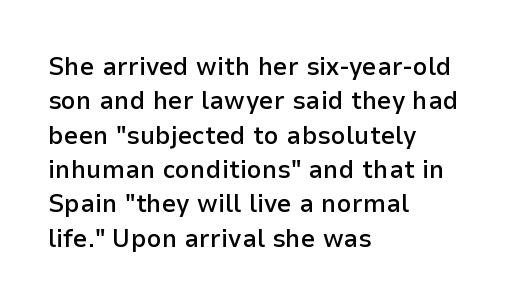
The image shows 26 px text type, upright; set left-aligned, normal line spacing (1.32x), normal letter spacing, not underlined.
